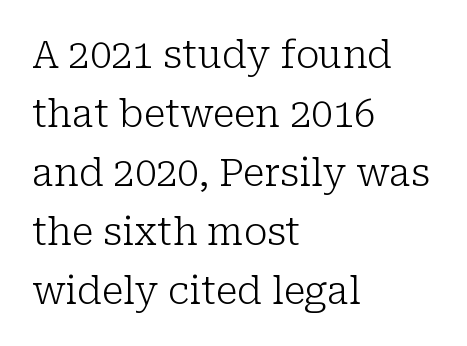
The image shows 38 px light serif type, upright; set left-aligned, normal line spacing (1.55x), normal letter spacing, not underlined; low stroke contrast and a medium x-height.
